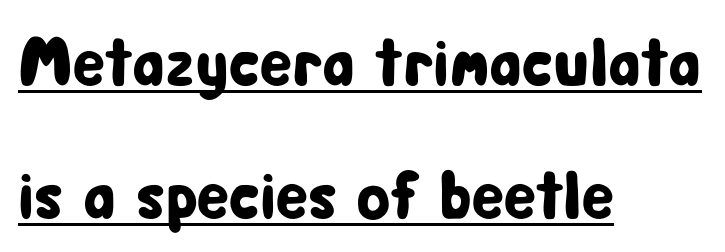
{"serif": "no", "italic": "no", "width": "condensed", "stroke_contrast": "low", "x_height": "medium", "monospaced": "no", "underline": "yes", "align": "left", "line_spacing": "loose", "line_spacing_ratio": 1.95, "letter_spacing": "normal", "letter_spacing_em": 0.0, "glyph_px": 68}
